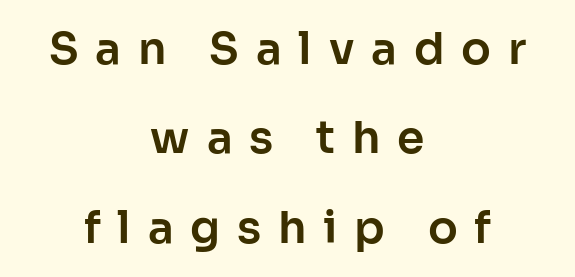
{"serif": "no", "italic": "no", "width": "normal", "stroke_contrast": "low", "x_height": "medium", "monospaced": "no", "underline": "no", "align": "center", "line_spacing": "loose", "line_spacing_ratio": 2.03, "letter_spacing": "wide", "letter_spacing_em": 0.38, "glyph_px": 44}
